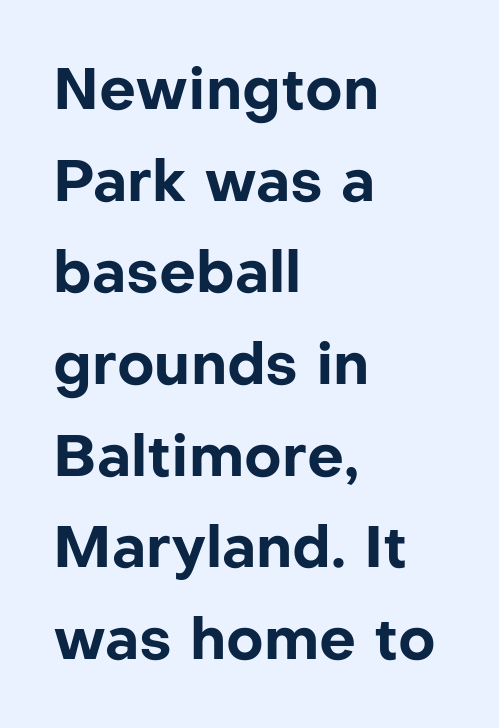
Casual observation: everything's shoved over to the left. Is this a sans? Yes — the strokes have no serifs. Quick note: underline off. A normal amount of white space separates one row of letters from the next. The strokes are fattened all the way to bold. The face used here is proportionally spaced, like ordinary book or web type.
